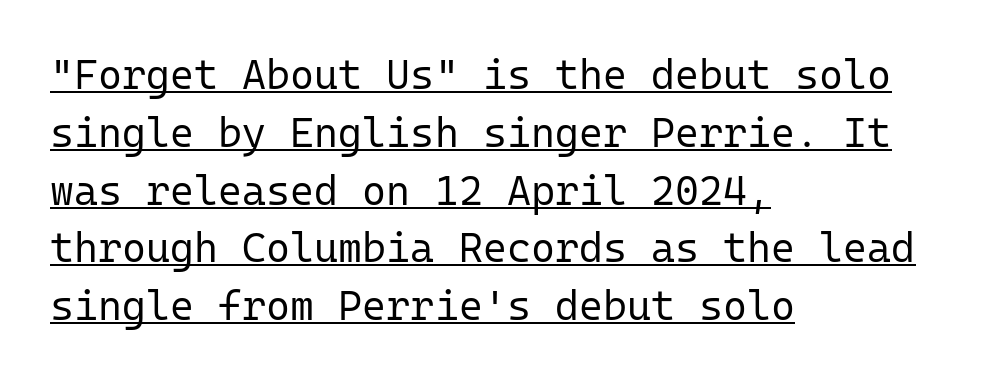
Letters have the restrained weight of plain body copy at most. Students, note that the glyphs here touch the page at normal intervals. What's the leading like? Ordinary, nothing unusual. Quick note: not italic, upright.
